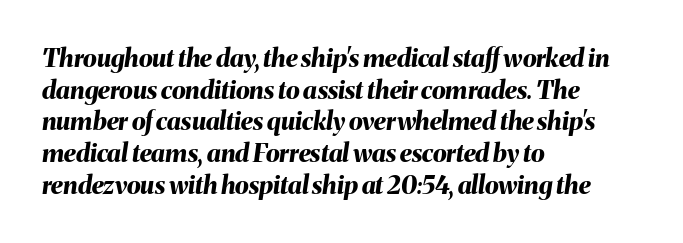
The image shows 25 px bold type, italic (leaning right); set left-aligned, normal line spacing (1.27x), normal letter spacing, not underlined.
